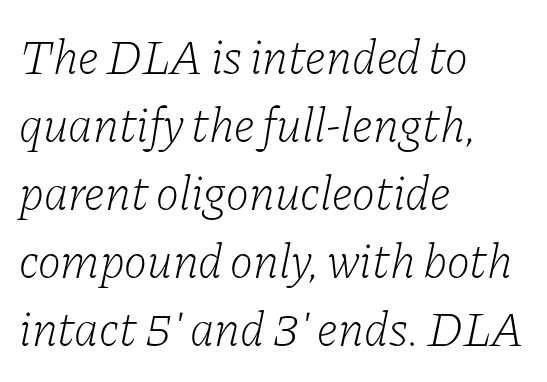
Stroke mass is kept to a normal reading level or below. Short and long lines alike share a common starting point at left. In terms of posture, this sample is oblique. This block has exactly the height ordinary leading produces. The passage shown is typed in a proportional face where columns would drift.
